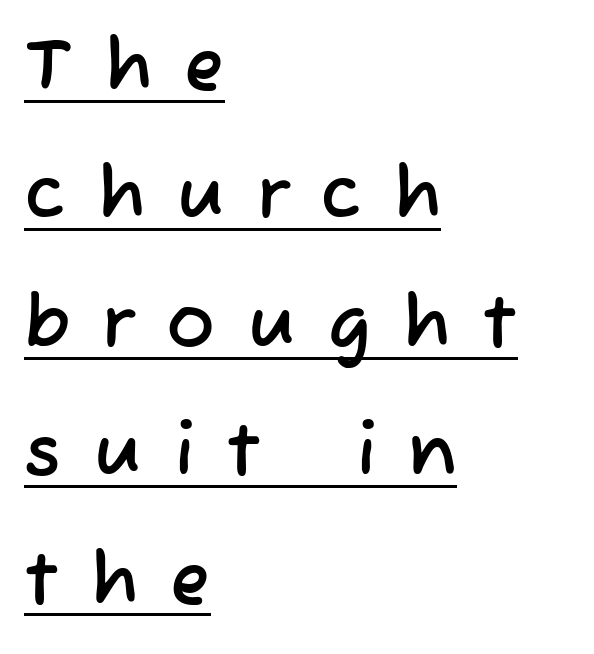
The image shows 73 px sans-serif type; set left-aligned, line spacing 1.76x, unusually wide letter spacing (+0.45 em), underlined; low stroke contrast and a medium x-height.
